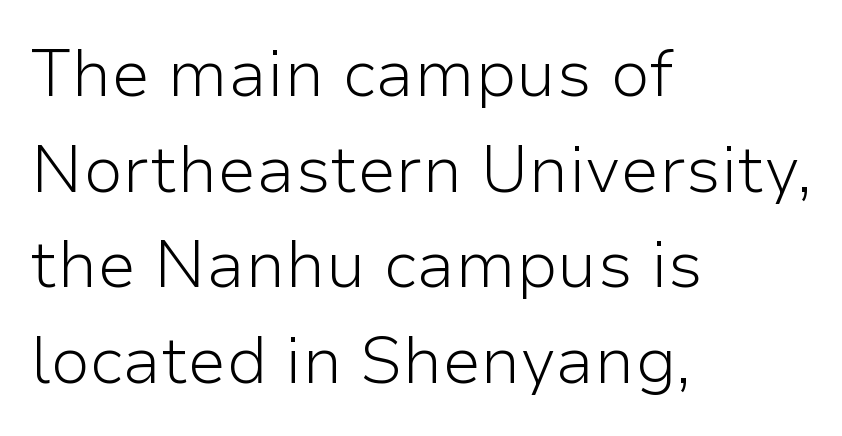
Vertical stems look standard width or narrower in stroke. The characters display no serif detailing; their extremities are plain. The text block is weighted toward the left margin, trailing off unevenly rightward. Descenders hang freely into open space. Line spacing here is normal.
